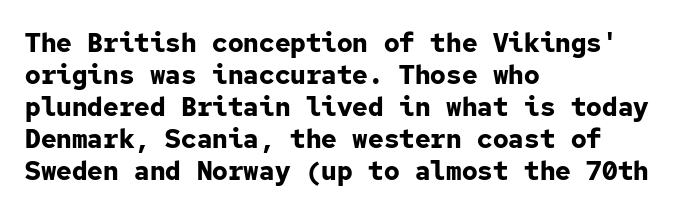
The image shows 26 px bold type, upright; set left-aligned, line spacing 1.23x, normal letter spacing, not underlined.
